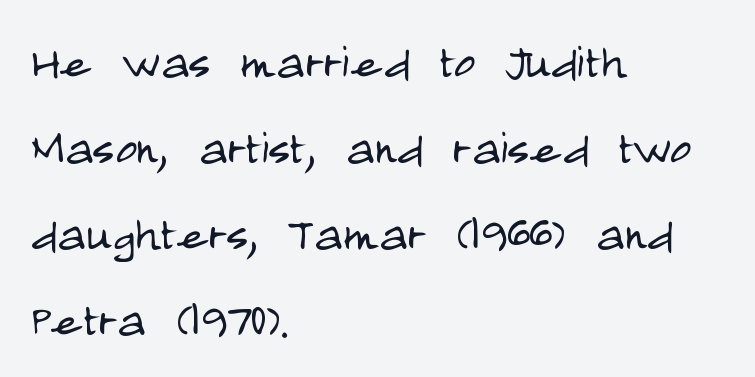
Q: Is the text bold? A: No.
Q: Is the text italic (slanted)? A: No, it is upright.
Q: Is the typeface a serif or a sans-serif typeface? A: Sans-serif.
Q: Is the text underlined? A: No.
Q: How is the paragraph aligned? A: Left-aligned.
Q: Is the spacing between letters normal or unusually wide? A: Normal.
Q: Is the spacing between lines tight, normal or loose? A: Normal.
Q: Width (condensed, normal, or wide)? A: Condensed.
Q: Stroke contrast? A: Low.
Q: x-height? A: Large.
Q: Monospaced? A: No.
